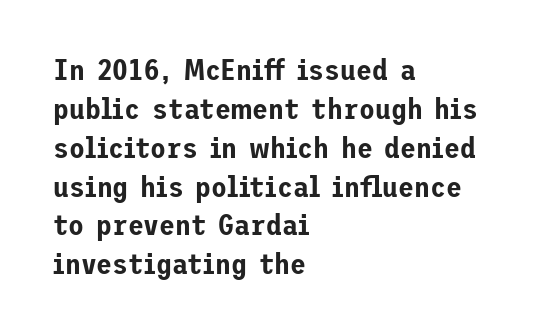
The image shows 29 px sans-serif type, upright; set left-aligned, normal line spacing (1.34x), normal letter spacing, not underlined; low stroke contrast and a medium x-height.
